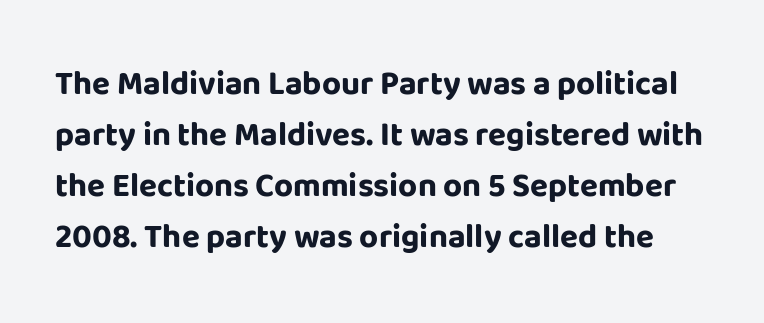
The line texture is even and compact thanks to regular tracking. Decoration check: the copy has no underline. Each letter keeps its own natural width here, so spacing adapts to shape. The block of text has a typical density, with ordinary space between rows. Note: no serifs on the glyphs.
